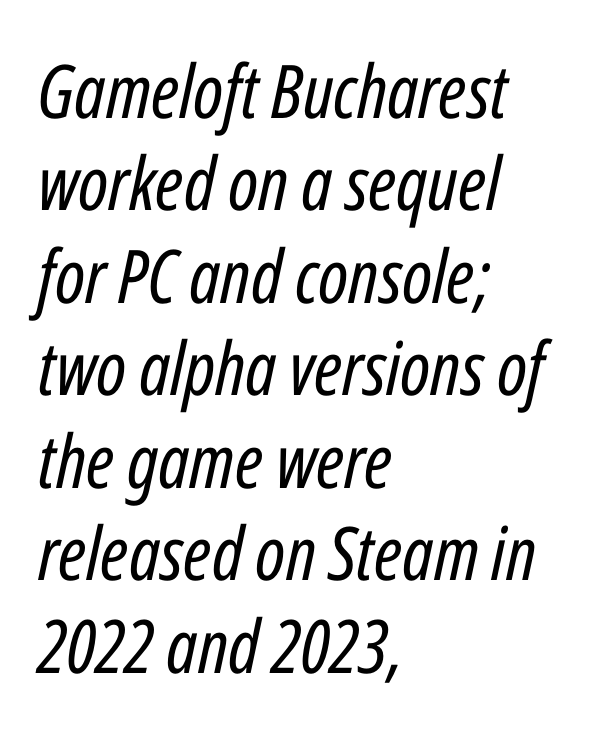
The image shows 74 px regular-weight, condensed type, italic (leaning right); set left-aligned, normal line spacing (1.25x), normal letter spacing, not underlined; low stroke contrast and a medium x-height.
